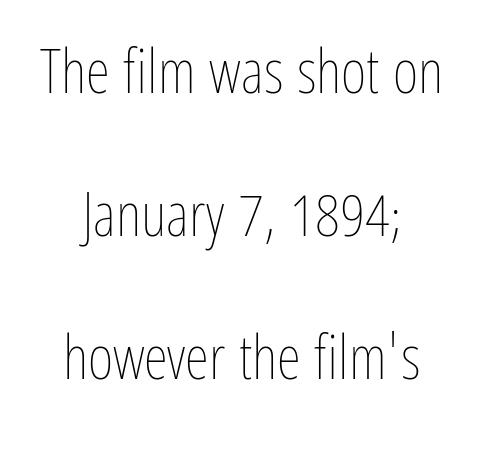
{"italic": "no", "bold": "no", "weight": "thin", "width": "condensed", "stroke_contrast": "low", "x_height": "medium", "monospaced": "no", "underline": "no", "align": "center", "line_spacing": "loose", "line_spacing_ratio": 2.31, "letter_spacing": "normal", "letter_spacing_em": 0.0, "glyph_px": 62}
